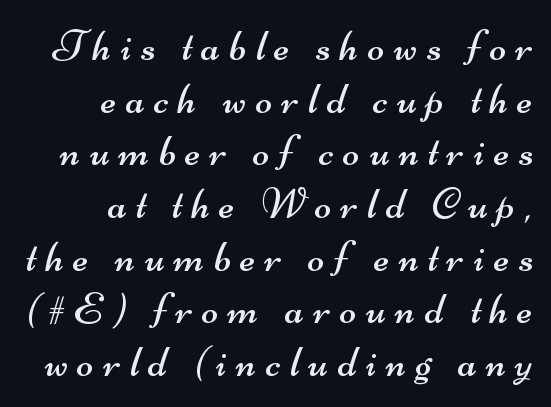
Q: Is the text bold? A: No.
Q: Is the typeface a serif or a sans-serif typeface? A: Sans-serif.
Q: Is the text underlined? A: No.
Q: How is the paragraph aligned? A: Right-aligned.
Q: Is the spacing between letters normal or unusually wide? A: Unusually wide.
Q: Width (condensed, normal, or wide)? A: Wide.
Q: Stroke contrast? A: Medium.
Q: x-height? A: Small.
Q: Monospaced? A: No.
